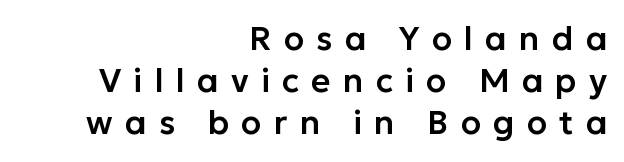
The line texture is sparse and dotted thanks to wide tracking. The rendering uses natural spacing where letterforms have individual widths. The foot of each line stays bare and open. A student would call this right alignment; a typographer would say flush right, rag left. These lines were composed using upright roman letters.
